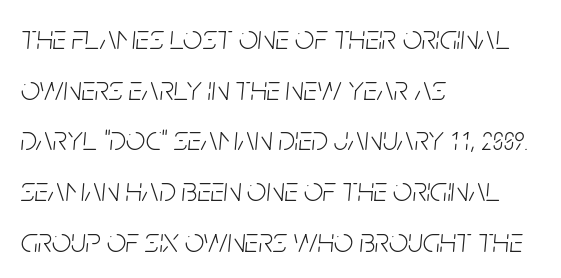
Q: Is the text bold? A: No.
Q: Is the text italic (slanted)? A: Yes, it leans right by about 5 degrees.
Q: Is the text underlined? A: No.
Q: How is the paragraph aligned? A: Left-aligned.
Q: Is the spacing between letters normal or unusually wide? A: Normal.
Q: Is the spacing between lines tight, normal or loose? A: Normal.
Q: Width (condensed, normal, or wide)? A: Condensed.
Q: Stroke contrast? A: Low.
Q: x-height? A: Large.
Q: Monospaced? A: No.
